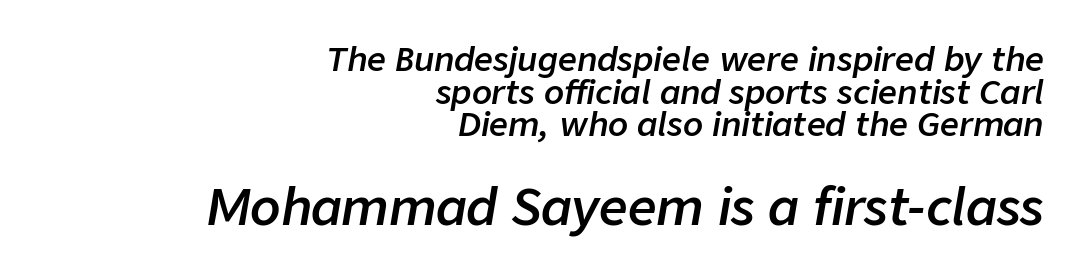
The image shows 50 px semibold type, italic (leaning right); set right-aligned, tight line spacing (0.99x), normal letter spacing, not underlined; the second (bottom) block is 1.52x larger; low stroke contrast and a medium x-height.
